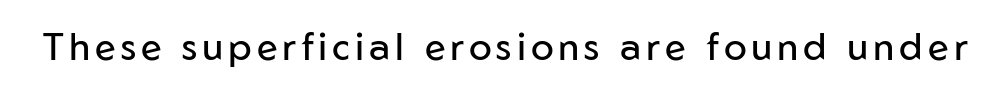
{"serif": "no", "italic": "no", "bold": "no", "weight": "regular", "width": "normal", "stroke_contrast": "low", "x_height": "medium", "monospaced": "no", "underline": "no", "glyph_px": 38}
